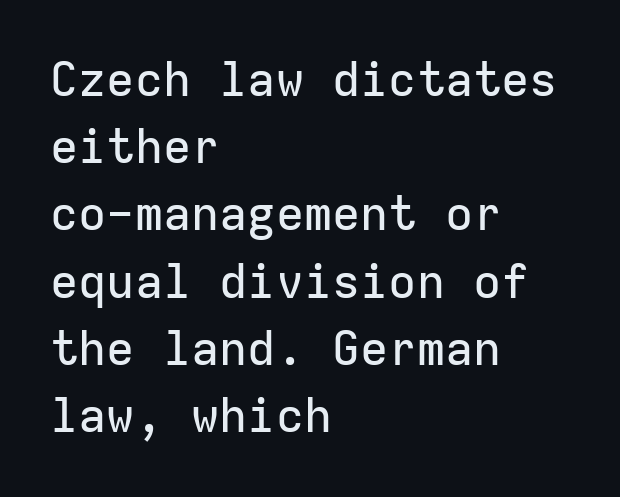
Nope, no serifs anywhere on these letters. Layout note: lines flush left. The face used here is monospaced, like something from a code editor. In terms of leading, this rendering sits right in the middle.
